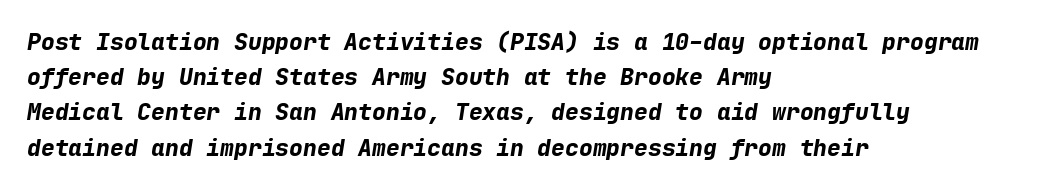
The line-height multiplier appears to be the usual default. Beneath every word, the page is bare. Slant detected: the letters are inclined. What weight is shown? A full bold with thick strokes. These lines keep a tight, regular rhythm from letter to letter.
